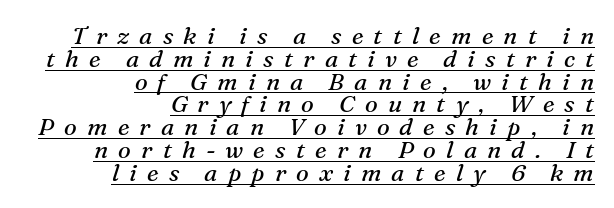
Is there an underline? Yes — a line sits under the letters. The ragged edge is on the left, which tells us the setting is flush right. When letters slant like this, we call the style italic. The passage shown is not bold in any degree. These lines have a slow, spaced-out rhythm from letter to letter. Compared with typical paragraphs, the rows here are closer together.
